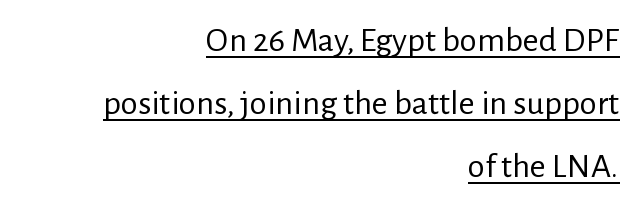
Q: Is the text bold? A: No.
Q: Is the text italic (slanted)? A: No, it is upright.
Q: Is the typeface a serif or a sans-serif typeface? A: Sans-serif.
Q: Is the text underlined? A: Yes.
Q: How is the paragraph aligned? A: Right-aligned.
Q: Is the spacing between letters normal or unusually wide? A: Normal.
Q: Width (condensed, normal, or wide)? A: Normal.
Q: Stroke contrast? A: Low.
Q: x-height? A: Medium.
Q: Monospaced? A: No.
